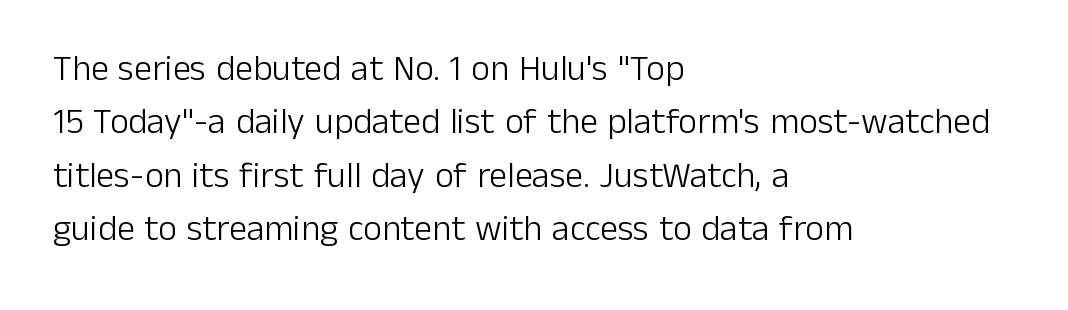
Observe the absence of serifs on each vertical stroke in this sample. Standard letterfit; no display-style spreading of the glyphs. The font's upright variant was chosen for this text. No word sits above an underline. The typesetting does not lean heavy: it is not bold. The passage shown stacks its lines at a standard gap.
